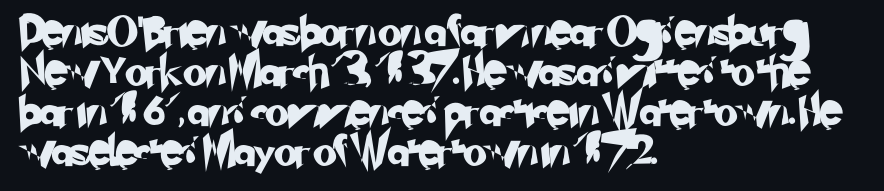
The image shows 30 px sans-serif type; set left-aligned, normal line spacing (1.33x), normal letter spacing, not underlined; low stroke contrast and a small x-height.
